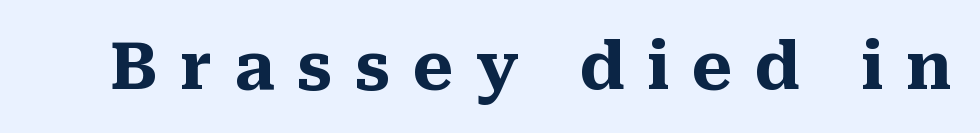
Q: Is the text bold? A: Yes.
Q: Is the text italic (slanted)? A: No, it is upright.
Q: Is the typeface a serif or a sans-serif typeface? A: Serif.
Q: Is the text underlined? A: No.
Q: Is the spacing between letters normal or unusually wide? A: Unusually wide.
Q: Width (condensed, normal, or wide)? A: Normal.
Q: Stroke contrast? A: Medium.
Q: x-height? A: Medium.
Q: Monospaced? A: No.
